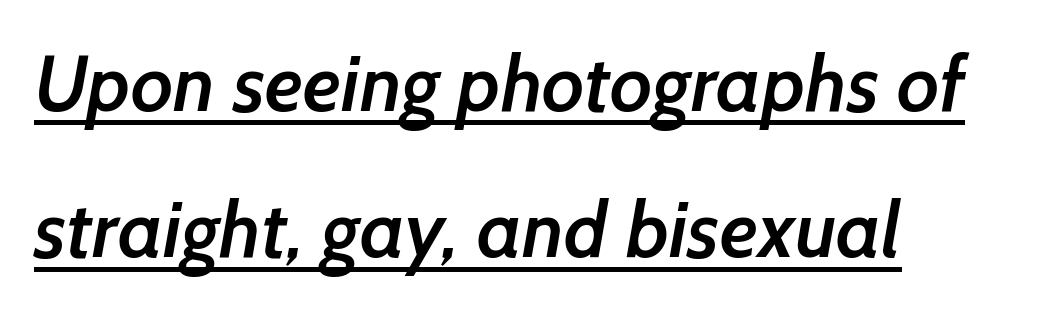
Q: Is the text bold? A: Semi-bold.
Q: Is the typeface a serif or a sans-serif typeface? A: Sans-serif.
Q: Is the text underlined? A: Yes.
Q: How is the paragraph aligned? A: Left-aligned.
Q: Is the spacing between letters normal or unusually wide? A: Normal.
Q: Width (condensed, normal, or wide)? A: Normal.
Q: Stroke contrast? A: Low.
Q: x-height? A: Medium.
Q: Monospaced? A: No.
